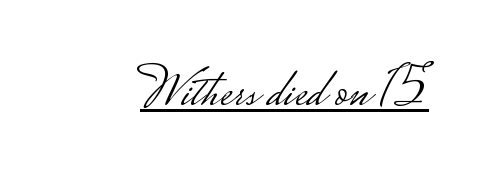
The image shows 56 px light, wide sans-serif type; set normal letter spacing, underlined; low stroke contrast.
